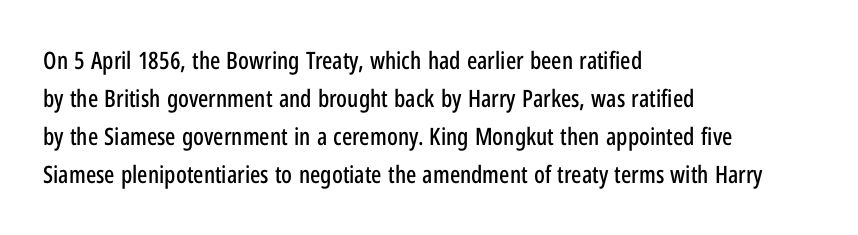
A normal amount of white space separates one row of letters from the next. In terms of letterspacing, this is plain default setting. Quick note: not italic, upright. Only glyphs here, with clear space below each row. Horizontally, the lines are justified to the leading edge only.
